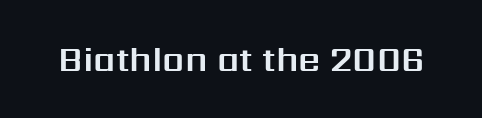
Q: Is the text italic (slanted)? A: No, it is upright.
Q: Is the typeface a serif or a sans-serif typeface? A: Sans-serif.
Q: Is the text underlined? A: No.
Q: Is the spacing between letters normal or unusually wide? A: Normal.
Q: Width (condensed, normal, or wide)? A: Normal.
Q: Stroke contrast? A: Medium.
Q: x-height? A: Medium.
Q: Monospaced? A: No.
